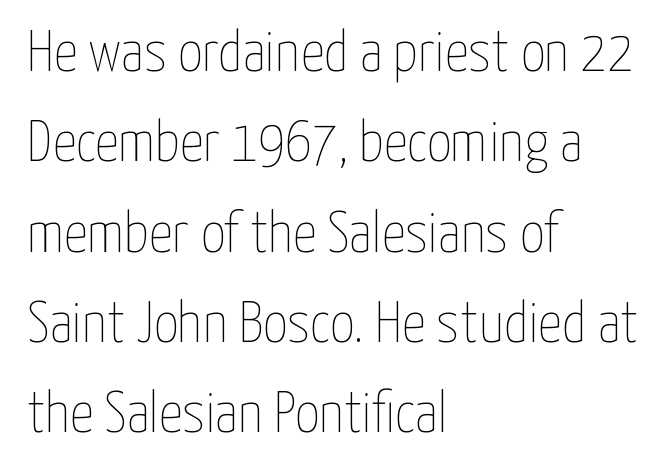
Line spacing here is normal. Do the characters align in a grid? No, the font is proportional. This rendering features lettering with no underline. Typeset ragged right — the left edge is the straight one. The font's upright variant was chosen for this text. Caption: standard tracking, unaltered.
